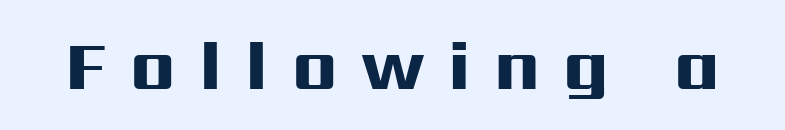
Letters rest on an invisible, unmarked baseline. Think of a printed novel: that variable character pitch is what you see here. The letters are bold, with thick, heavy strokes. Unlike a traditional serif, this face leaves its strokes unadorned. How are the letters spaced? Widely, with obvious added tracking. When letters stand straight like this, we call the style roman or upright.
